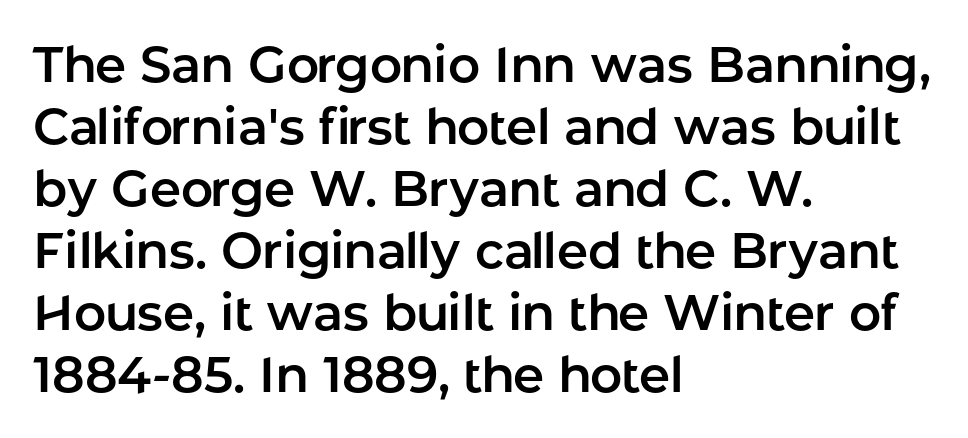
The letters carry no serifs — their stems end cleanly without finishing strokes. Looks like regular typesetting: each glyph gets only the width it needs. Each line starts at the same left margin while the right side varies. Quick note: underline off. The letters sit at their default tracking, neither squeezed nor spread. These lines were composed using upright roman letters.
